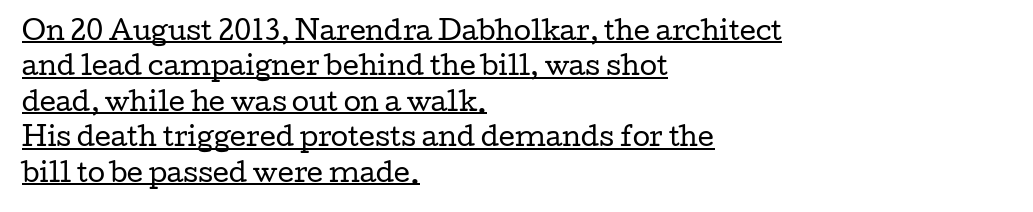
Q: Is the text bold? A: No.
Q: Is the text italic (slanted)? A: No, it is upright.
Q: Is the text underlined? A: Yes.
Q: How is the paragraph aligned? A: Left-aligned.
Q: Is the spacing between letters normal or unusually wide? A: Normal.
Q: Is the spacing between lines tight, normal or loose? A: Normal.
